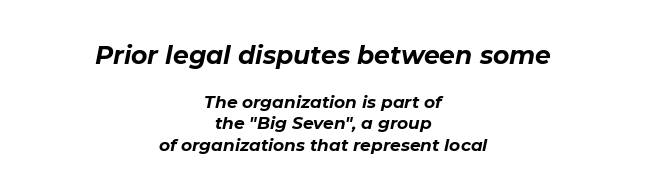
Q: Is the text bold? A: Yes.
Q: Is the text italic (slanted)? A: Yes, it leans right by about 11 degrees.
Q: Is the text underlined? A: No.
Q: How is the paragraph aligned? A: Centered.
Q: Is the spacing between letters normal or unusually wide? A: Normal.
Q: Is the spacing between lines tight, normal or loose? A: Normal.
Q: Which block of text is set in a larger size, the first (top) or the second (bottom)? A: The first (top) one.
